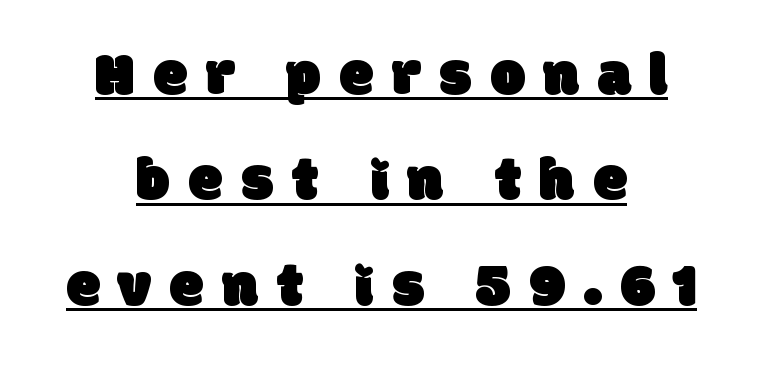
Q: Is the typeface a serif or a sans-serif typeface? A: Sans-serif.
Q: Is the text underlined? A: Yes.
Q: How is the paragraph aligned? A: Centered.
Q: Is the spacing between letters normal or unusually wide? A: Unusually wide.
Q: Is the spacing between lines tight, normal or loose? A: Normal.
Q: Width (condensed, normal, or wide)? A: Normal.
Q: Stroke contrast? A: Low.
Q: x-height? A: Large.
Q: Monospaced? A: No.
